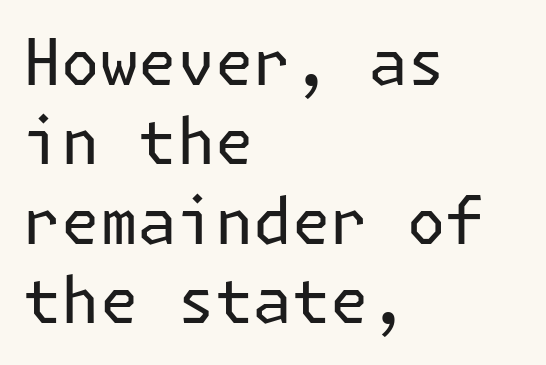
The image shows 64 px regular-weight sans-serif type, upright; set left-aligned, line spacing 1.24x, normal letter spacing, not underlined; low stroke contrast and a medium x-height.
